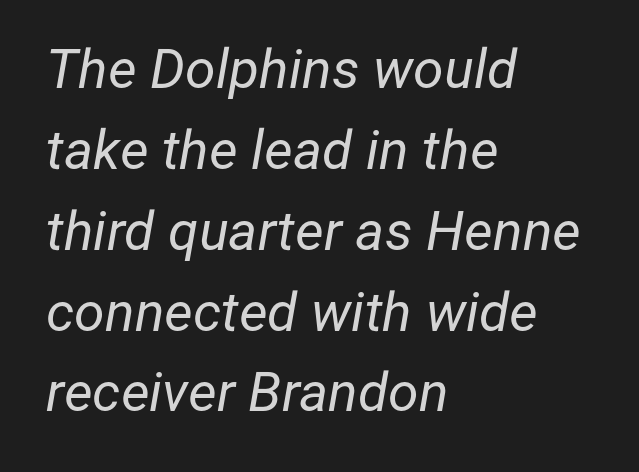
{"italic": "yes", "lean": "right", "slant_degrees": 12, "bold": "no", "weight": "regular", "width": "normal", "stroke_contrast": "low", "x_height": "medium", "monospaced": "no", "underline": "no", "align": "left", "line_spacing": "normal", "line_spacing_ratio": 1.47, "letter_spacing": "normal", "letter_spacing_em": 0.0, "glyph_px": 55}
